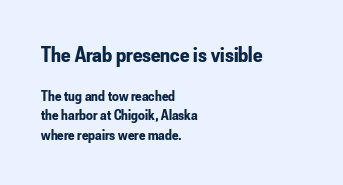
Nobody touched the tracking dial on this one. Upright lettering throughout. Teacher's note: observe the even left margin — that is flush-left alignment. Of the two passages, the one on top uses the larger point size. Interline gaps are of average width in this sample. Stroke thickness is high; the sample reads as a true bold.
